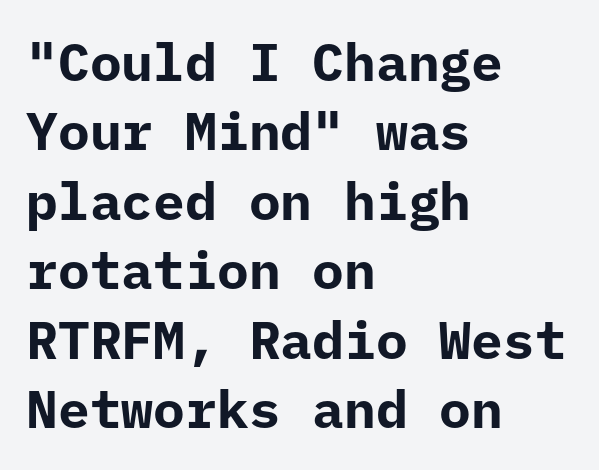
The image shows 53 px bold sans-serif type, upright, monospaced; set left-aligned, normal line spacing (1.31x), normal letter spacing, not underlined; low stroke contrast and a medium x-height.
